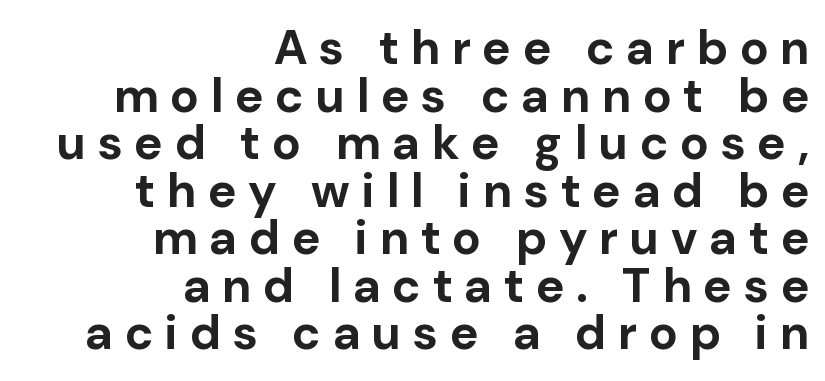
Vertically, the passage feels compressed, each row crowding the next. These lines are rendered in a variable-pitch font. The passage shown is not underscored anywhere. Weight check: bold — yes, fully. This is the regular roman posture of the typeface. Words appear elongated and porous because spacing is wide.
